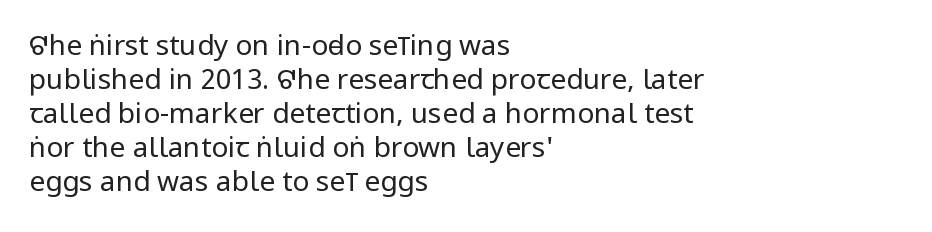
Vertical strokes here are truly vertical. Heft: none added — not bold. Here the designer chose a conventional face with non-uniform glyph widths. There is no visible air inserted between adjacent glyphs. Regarding serifs, this sample does without them. Underline: absent.
